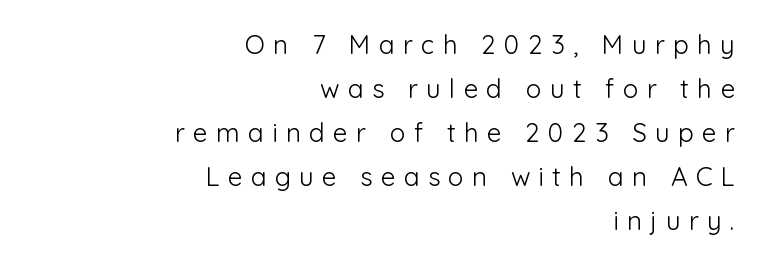
Q: Is the text bold? A: No.
Q: Is the text italic (slanted)? A: No, it is upright.
Q: Is the text underlined? A: No.
Q: How is the paragraph aligned? A: Right-aligned.
Q: Is the spacing between letters normal or unusually wide? A: Unusually wide.
Q: Is the spacing between lines tight, normal or loose? A: Normal.
